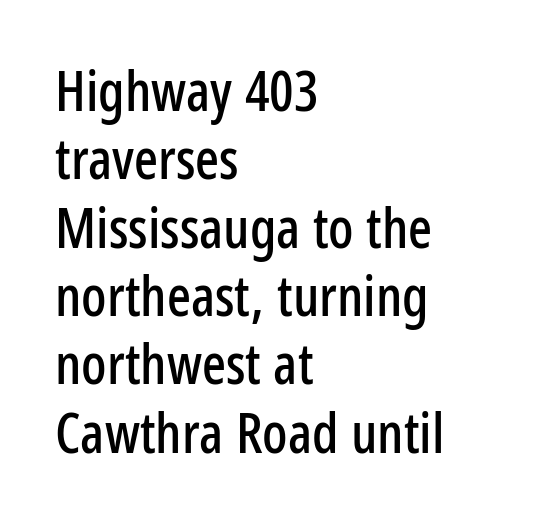
The image shows 56 px condensed sans-serif type, upright; set left-aligned, line spacing 1.22x, normal letter spacing, not underlined; low stroke contrast and a medium x-height.
